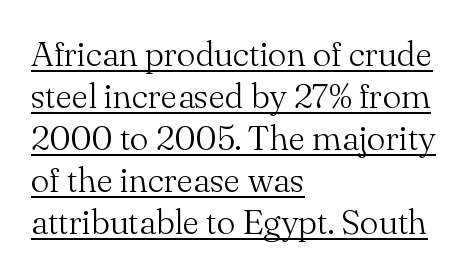
The image shows 35 px light serif type, upright; set left-aligned, line spacing 1.2x, normal letter spacing, underlined; medium stroke contrast and a small x-height.
